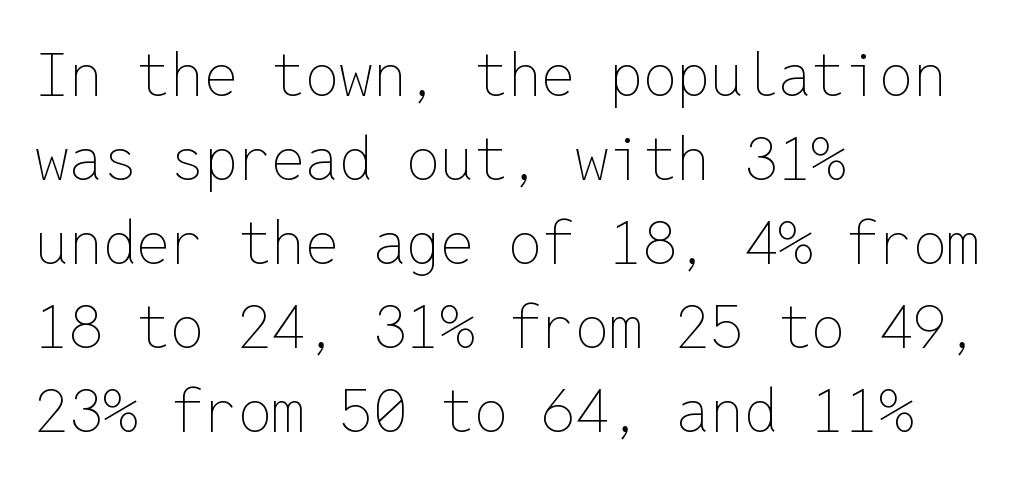
The image shows 60 px thin type, upright, monospaced; set left-aligned, normal line spacing (1.4x), normal letter spacing, not underlined; low stroke contrast and a medium x-height.
